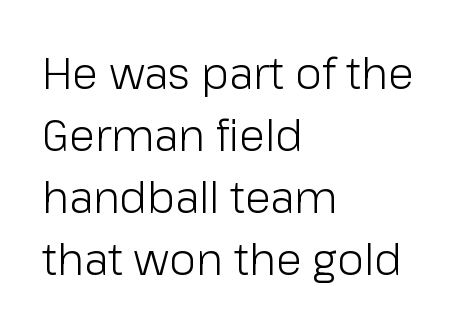
This sample uses plain, unmodified letter spacing. The typesetting does not lean heavy: it is not bold. The glyphs in this specimen are sans serif. The face used here is proportionally spaced, like ordinary book or web type. Descenders are the only things crossing below the line. Vertically, the passage feels balanced, rows spaced as you'd expect.
